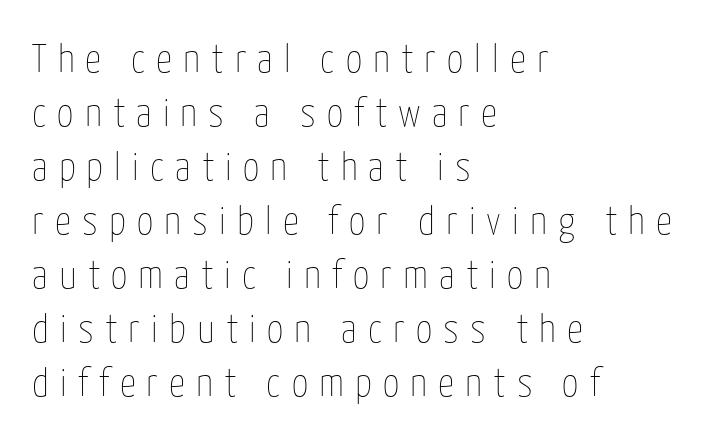
Q: Is the text bold? A: No.
Q: Is the text italic (slanted)? A: No, it is upright.
Q: Is the text underlined? A: No.
Q: How is the paragraph aligned? A: Left-aligned.
Q: Is the spacing between letters normal or unusually wide? A: Unusually wide.
Q: Is the spacing between lines tight, normal or loose? A: Normal.
Q: Width (condensed, normal, or wide)? A: Condensed.
Q: Stroke contrast? A: Low.
Q: x-height? A: Medium.
Q: Monospaced? A: No.
